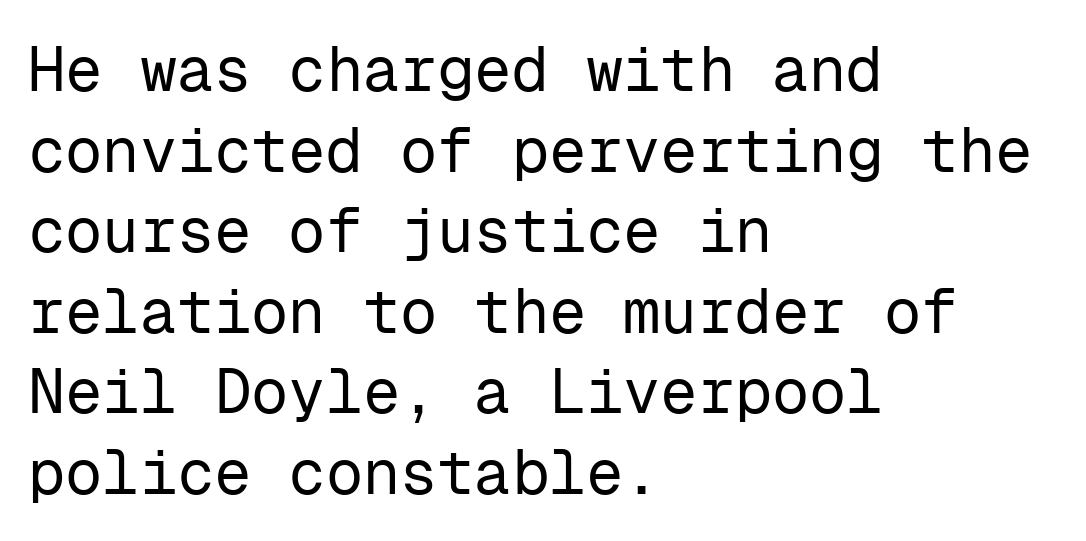
Q: Is the text bold? A: No.
Q: Is the text italic (slanted)? A: No, it is upright.
Q: Is the typeface a serif or a sans-serif typeface? A: Sans-serif.
Q: Is the text underlined? A: No.
Q: How is the paragraph aligned? A: Left-aligned.
Q: Is the spacing between letters normal or unusually wide? A: Normal.
Q: Is the spacing between lines tight, normal or loose? A: Normal.
Q: Width (condensed, normal, or wide)? A: Normal.
Q: Stroke contrast? A: Low.
Q: x-height? A: Medium.
Q: Monospaced? A: Yes.
